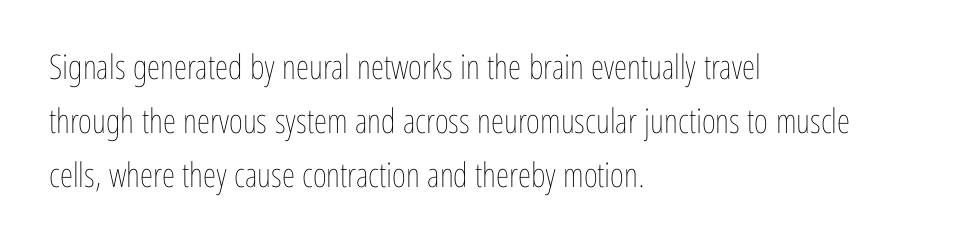
Here the designer chose a conventional face with non-uniform glyph widths. Any mark beneath the type? The region is blank. The specimen reads as upright at a glance. The face looks like a standard text weight, possibly lighter. This rendering uses left alignment, leaving the right contour irregular.
